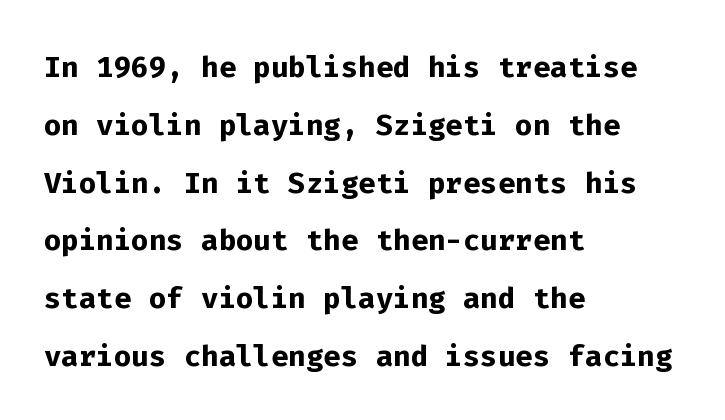
{"serif": "no", "italic": "no", "bold": "yes", "weight": "semibold", "width": "normal", "stroke_contrast": "low", "x_height": "medium", "monospaced": "yes", "underline": "no", "align": "left", "line_spacing": "normal", "line_spacing_ratio": 1.41, "letter_spacing": "normal", "letter_spacing_em": 0.0, "glyph_px": 41}
